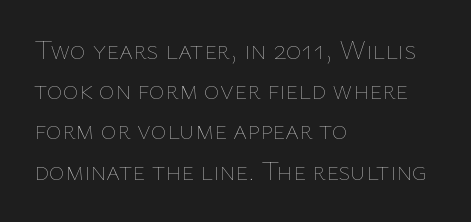
{"italic": "no", "bold": "no", "underline": "no", "align": "left", "line_spacing": "normal", "line_spacing_ratio": 1.49, "letter_spacing": "normal", "letter_spacing_em": 0.0, "glyph_px": 27}
